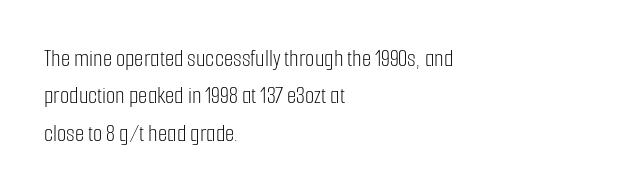
The image shows 24 px text type, upright; set left-aligned, normal line spacing (1.56x), normal letter spacing, not underlined.
